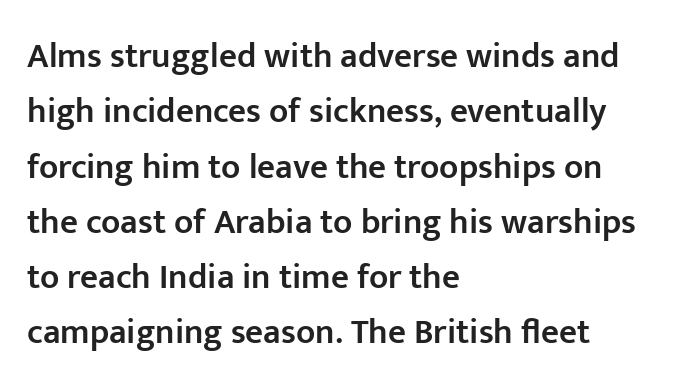
These lines are rendered in a variable-pitch font. This rendering uses left alignment, leaving the right contour irregular. Note: no serifs on the glyphs. How would I describe the line gaps? Plain and ordinary. Posture: upright roman.
